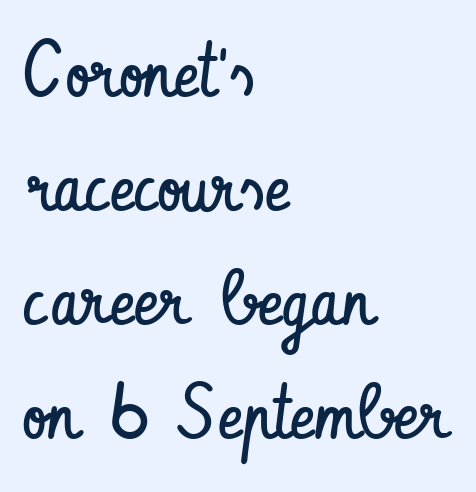
The image shows 77 px regular-weight, condensed sans-serif type, upright; set left-aligned, normal line spacing (1.48x), normal letter spacing, not underlined; low stroke contrast and a small x-height.
